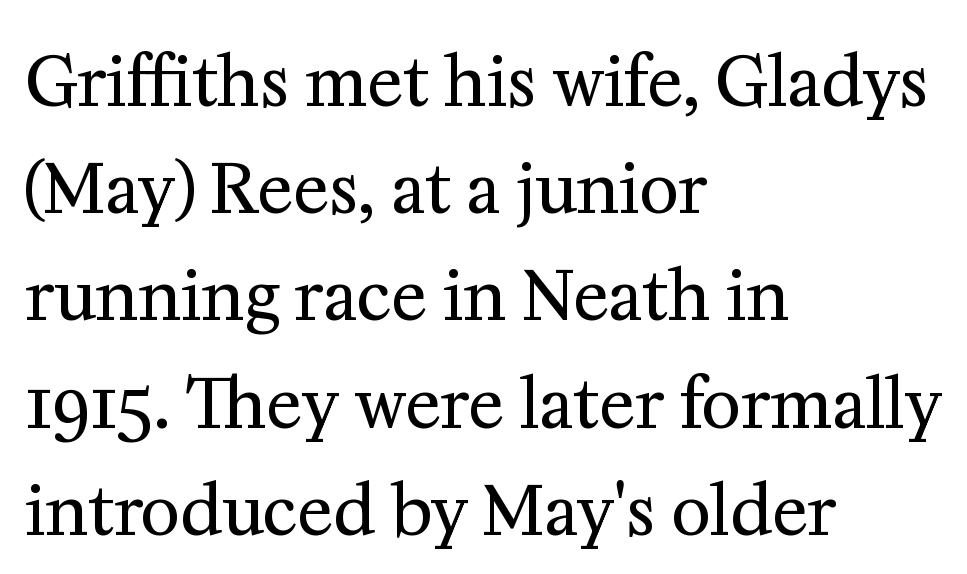
{"serif": "yes", "italic": "no", "bold": "no", "weight": "regular", "width": "normal", "stroke_contrast": "medium", "x_height": "medium", "monospaced": "no", "underline": "no", "align": "left", "line_spacing": "normal", "line_spacing_ratio": 1.6, "letter_spacing": "normal", "letter_spacing_em": 0.0, "glyph_px": 67}
